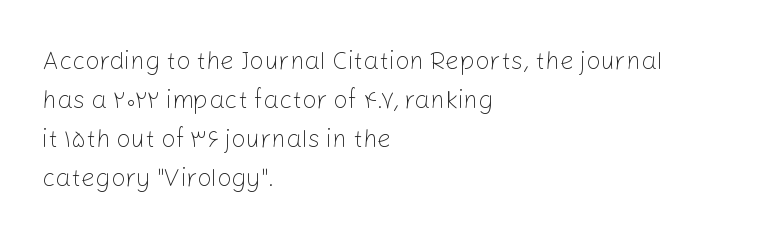
Q: Is the text bold? A: No.
Q: Is the text italic (slanted)? A: No, it is upright.
Q: Is the text underlined? A: No.
Q: How is the paragraph aligned? A: Left-aligned.
Q: Is the spacing between letters normal or unusually wide? A: Normal.
Q: Is the spacing between lines tight, normal or loose? A: Normal.
